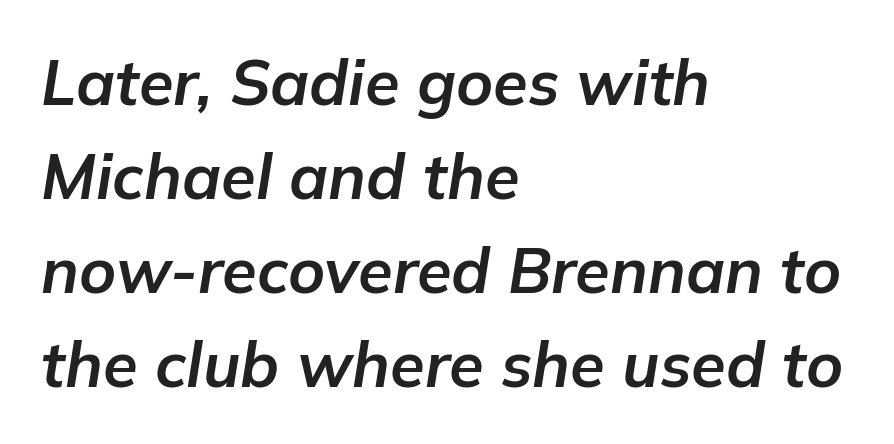
Character widths vary here, with narrow letters taking less room than wide ones. As a designer I'd log this as weight 700, bold. A bare baseline throughout the passage. There is no visible air inserted between adjacent glyphs. This block has exactly the height ordinary leading produces.
